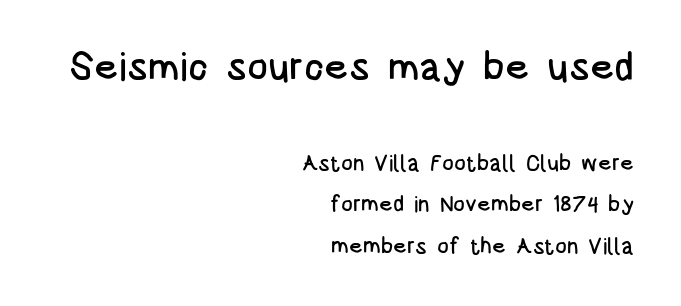
{"serif": "no", "italic": "no", "width": "condensed", "stroke_contrast": "low", "x_height": "large", "monospaced": "no", "underline": "no", "align": "right", "line_spacing_ratio": 1.89, "letter_spacing": "normal", "letter_spacing_em": 0.0, "larger_block": "first", "size_ratio": 1.77, "glyph_px": 39}
